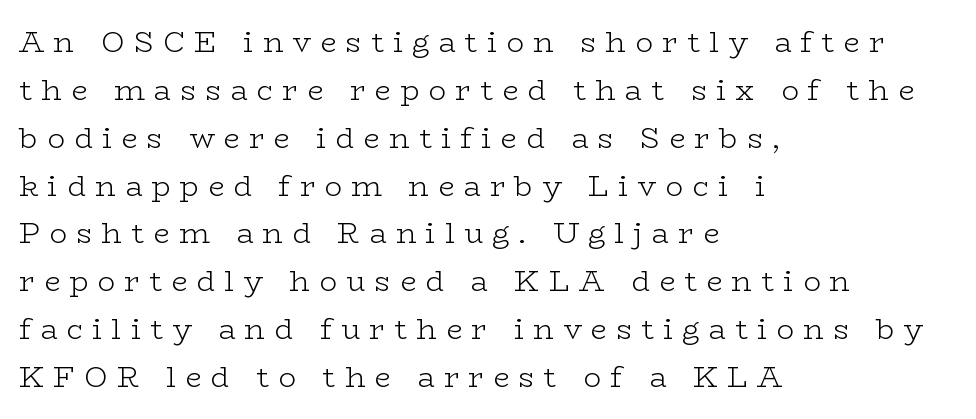
The image shows 29 px light, wide serif type, upright; set left-aligned, normal line spacing (1.65x), unusually wide letter spacing (+0.32 em), not underlined; low stroke contrast and a medium x-height.
